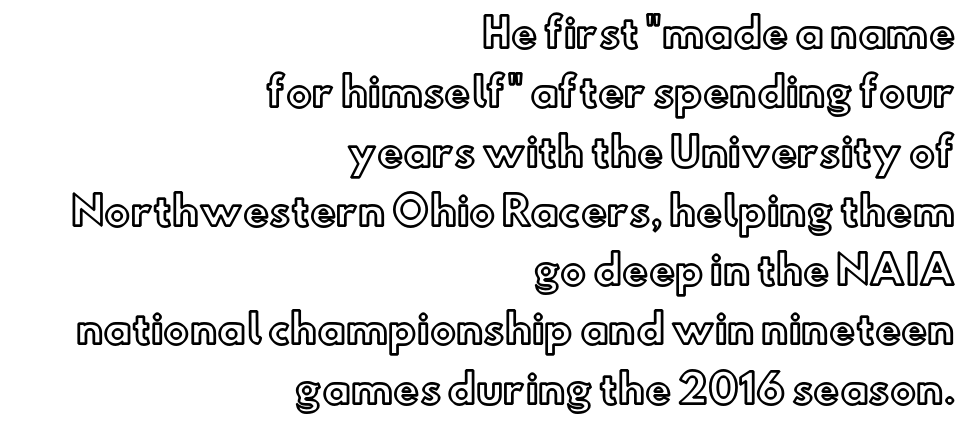
Q: Is the text italic (slanted)? A: No, it is upright.
Q: Is the text underlined? A: No.
Q: How is the paragraph aligned? A: Right-aligned.
Q: Is the spacing between letters normal or unusually wide? A: Normal.
Q: Is the spacing between lines tight, normal or loose? A: Normal.
Q: Width (condensed, normal, or wide)? A: Normal.
Q: x-height? A: Small.
Q: Monospaced? A: No.
